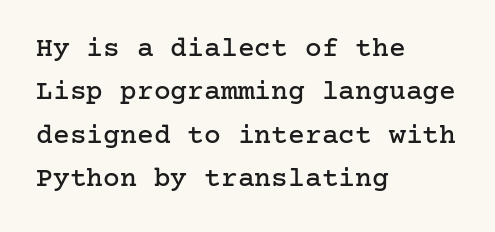
The typography opts for an upright posture over an oblique one. Short and long lines alike share a common starting point at left. The letters sit at their default tracking, neither squeezed nor spread. Whoever set this chose a conventional vertical rhythm.
